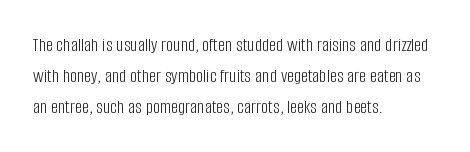
Unmarked baselines from the first word to the last. Between one letter and the next there's only the usual sliver of space. Left-aligned paragraph, ragged on the right. Compared with typical paragraphs, the rows here are spaced about the same. It's the straight-up-and-down kind of type.
